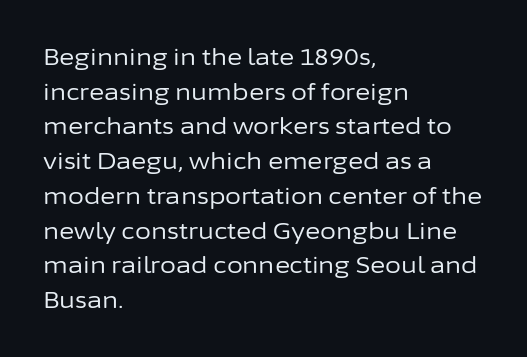
{"italic": "no", "bold": "no", "underline": "no", "align": "left", "line_spacing": "normal", "line_spacing_ratio": 1.51, "letter_spacing": "normal", "letter_spacing_em": 0.0, "glyph_px": 23}
